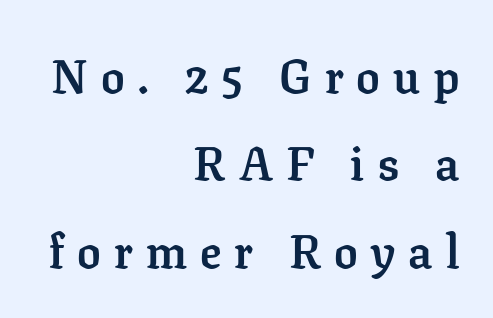
The image shows 47 px semibold serif type, upright; set right-aligned, line spacing 1.86x, unusually wide letter spacing (+0.28 em), not underlined; low stroke contrast and a medium x-height.
